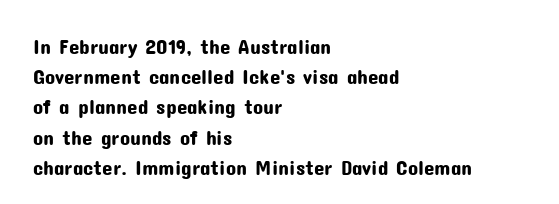
The lines sit at an ordinary, default distance from one another. In terms of posture, this sample is upright. What stands out about the letter spacing? Nothing — it is the standard amount. Leftover space on each line is placed entirely after the last word. Check the space under the baseline: it is left empty.
